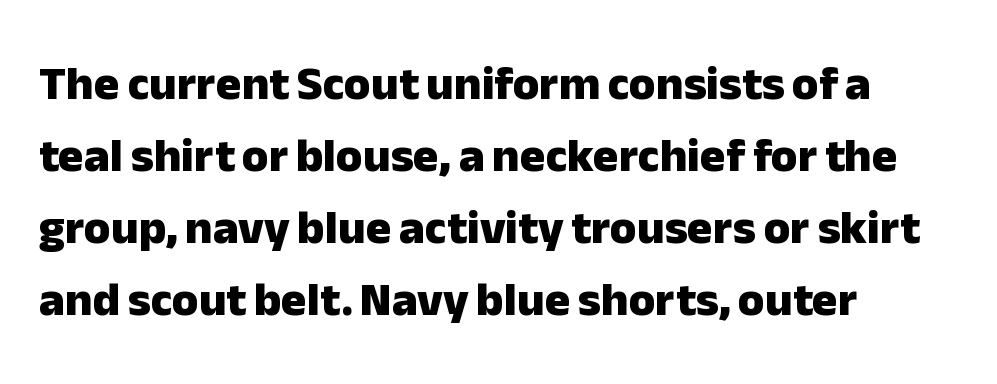
The image shows 48 px heavy sans-serif type, upright; set left-aligned, normal line spacing (1.5x), normal letter spacing, not underlined; low stroke contrast and a medium x-height.
